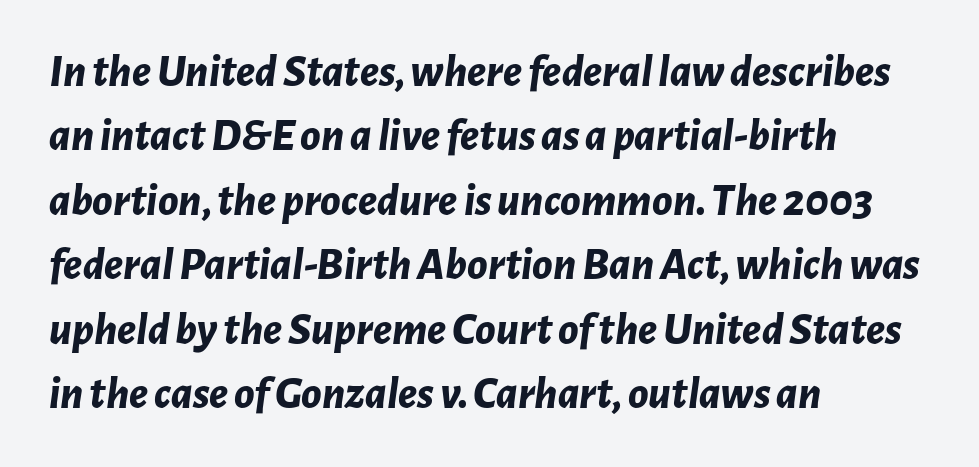
Q: Is the text bold? A: Yes.
Q: Is the text italic (slanted)? A: Yes, it leans right by about 7 degrees.
Q: Is the text underlined? A: No.
Q: How is the paragraph aligned? A: Left-aligned.
Q: Is the spacing between letters normal or unusually wide? A: Normal.
Q: Is the spacing between lines tight, normal or loose? A: Normal.
Q: Width (condensed, normal, or wide)? A: Normal.
Q: Stroke contrast? A: Low.
Q: x-height? A: Medium.
Q: Monospaced? A: No.
